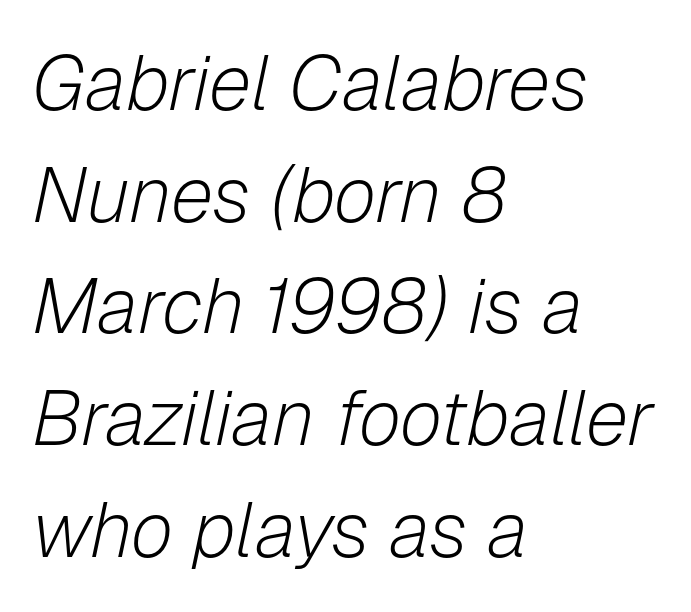
The specimen reads as italic at a glance. The font sits on the lighter half of the weight spectrum, regular included. Vertical spacing — default. Is the letter spacing exaggerated? No — it looks like the ordinary default. Every row of glyphs begins at an identical x-position on the left.
